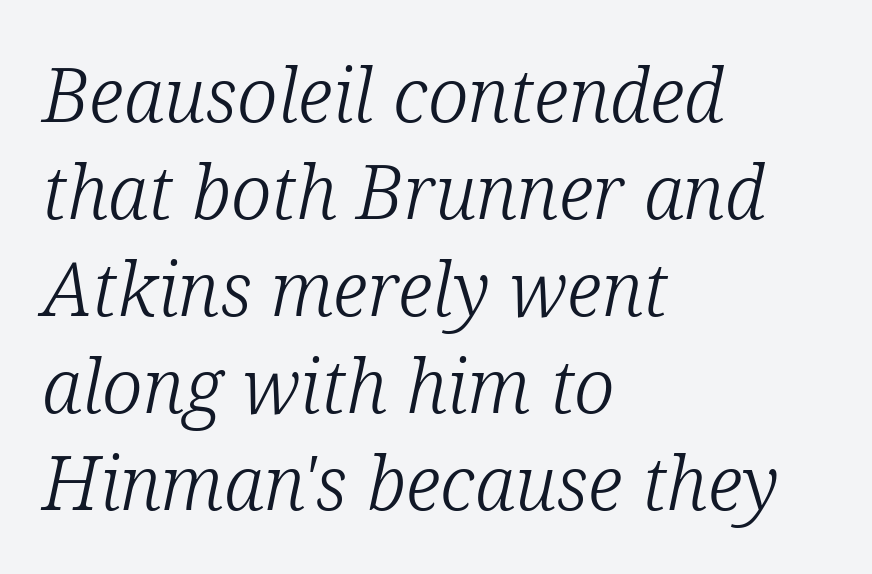
{"serif": "yes", "italic": "yes", "lean": "right", "slant_degrees": 12, "bold": "no", "weight": "light", "width": "normal", "stroke_contrast": "low", "x_height": "medium", "monospaced": "no", "underline": "no", "align": "left", "line_spacing": "normal", "line_spacing_ratio": 1.31, "letter_spacing": "normal", "letter_spacing_em": 0.0, "glyph_px": 74}
